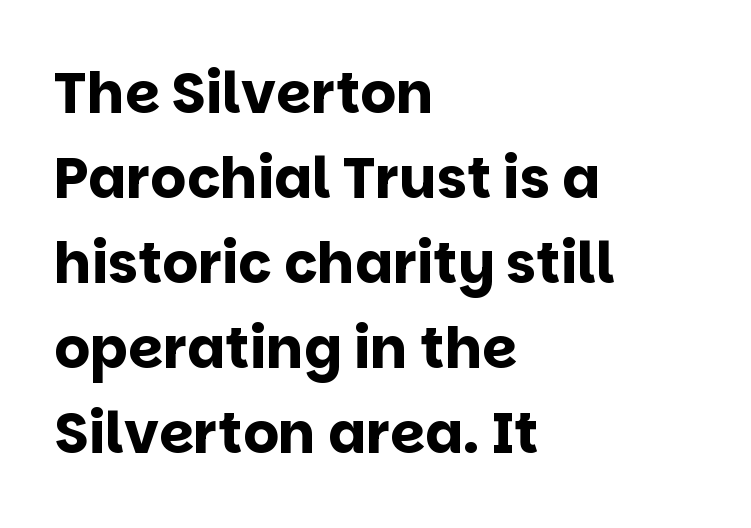
The image shows 56 px bold sans-serif type, upright; set left-aligned, normal line spacing (1.52x), normal letter spacing, not underlined; low stroke contrast and a large x-height.
